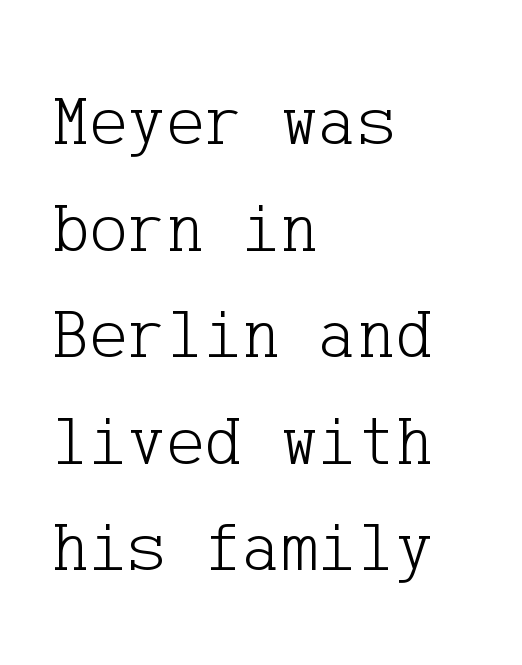
{"serif": "yes", "italic": "no", "bold": "no", "weight": "light", "width": "normal", "stroke_contrast": "low", "x_height": "medium", "underline": "no", "align": "left", "line_spacing": "normal", "line_spacing_ratio": 1.48, "letter_spacing": "normal", "letter_spacing_em": 0.0, "glyph_px": 72}
